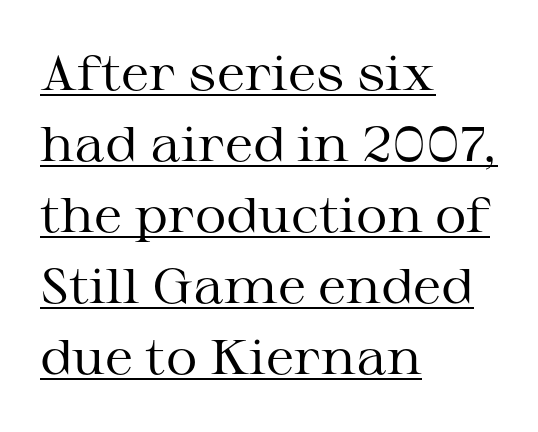
The image shows 49 px regular-weight, wide serif type, upright; set left-aligned, normal line spacing (1.45x), normal letter spacing, underlined; medium stroke contrast and a medium x-height.
